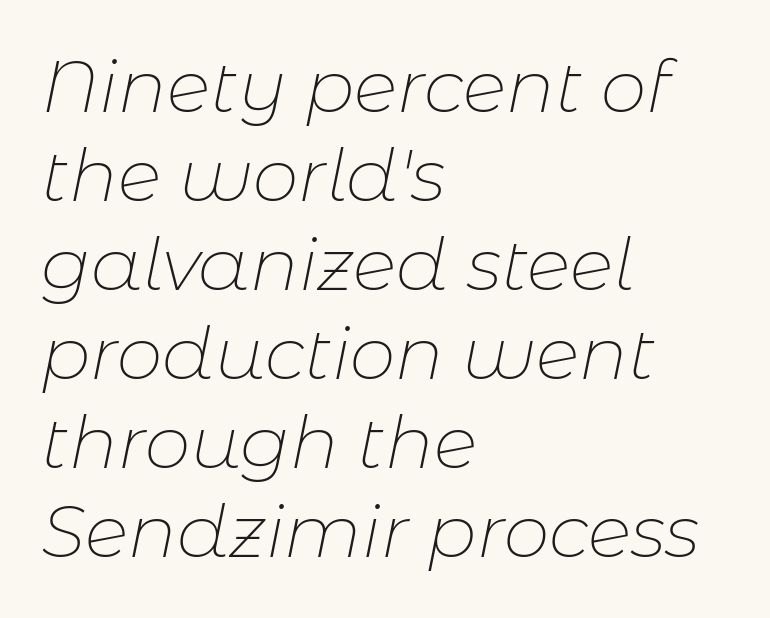
{"italic": "yes", "lean": "right", "slant_degrees": 11, "bold": "no", "weight": "thin", "width": "normal", "stroke_contrast": "low", "x_height": "medium", "monospaced": "no", "underline": "no", "align": "left", "line_spacing_ratio": 1.22, "letter_spacing": "normal", "letter_spacing_em": 0.0, "glyph_px": 73}
